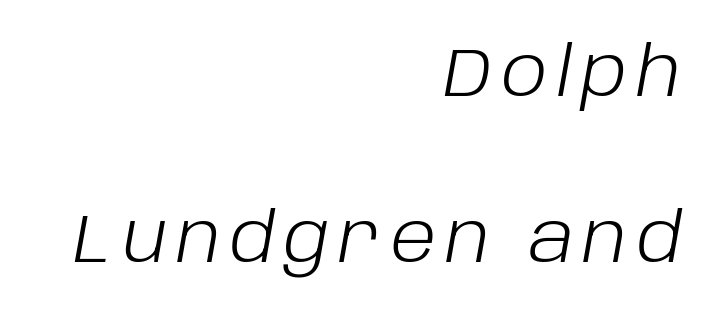
{"italic": "yes", "lean": "right", "slant_degrees": 10, "bold": "no", "weight": "light", "width": "normal", "stroke_contrast": "low", "x_height": "large", "monospaced": "no", "underline": "no", "align": "right", "line_spacing": "loose", "line_spacing_ratio": 2.4, "glyph_px": 69}
